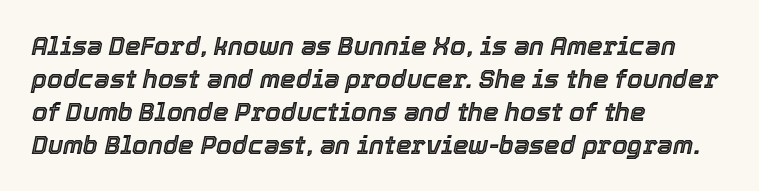
{"italic": "yes", "lean": "right", "slant_degrees": 12, "underline": "no", "align": "left", "line_spacing": "normal", "line_spacing_ratio": 1.32, "letter_spacing": "normal", "letter_spacing_em": 0.0, "glyph_px": 25}
